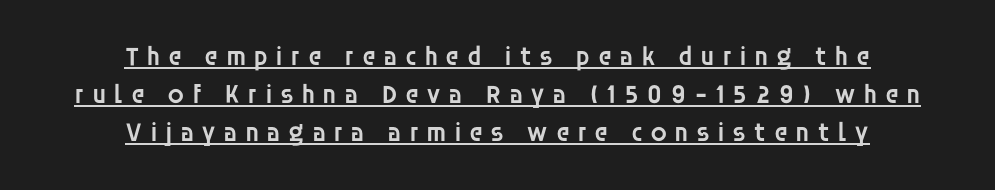
Q: Is the text bold? A: Semi-bold.
Q: Is the text italic (slanted)? A: No, it is upright.
Q: Is the text underlined? A: Yes.
Q: How is the paragraph aligned? A: Centered.
Q: Is the spacing between letters normal or unusually wide? A: Unusually wide.
Q: Is the spacing between lines tight, normal or loose? A: Normal.
